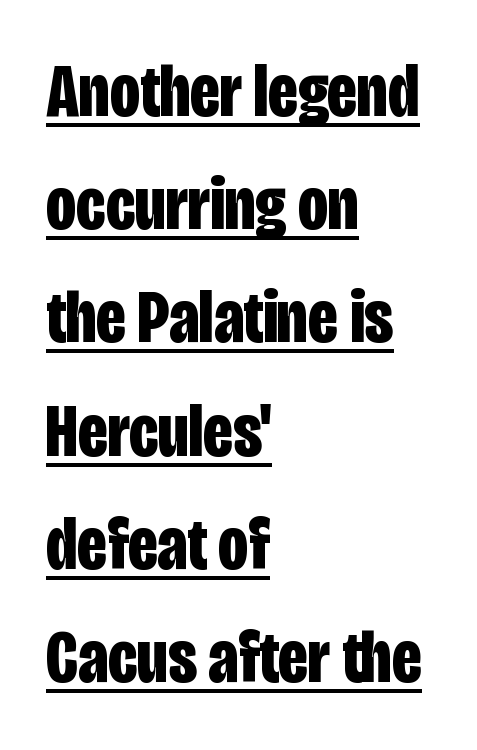
No feet cap the strokes, marking this as sans-serif type. A classic flush-left, rag-right setting is used for this passage. The passage shown stacks its lines at a standard gap. You could call the tracking neutral — neither tight nor loose. Underlined type. Every character sits straight up, as roman type does.
